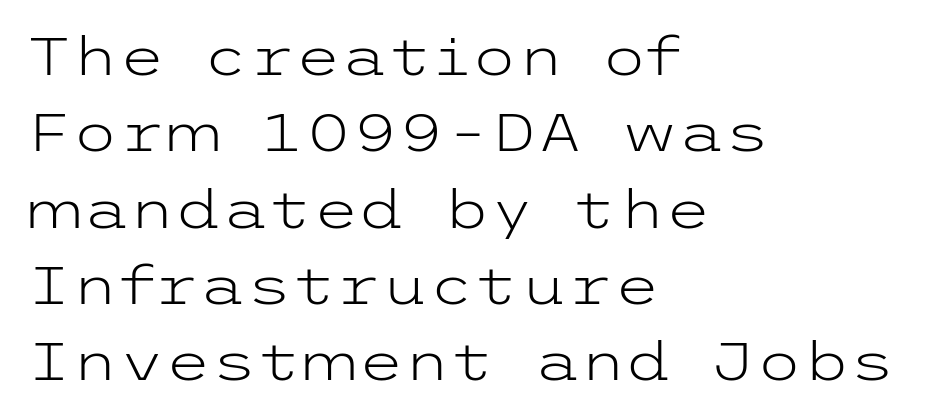
{"serif": "no", "italic": "no", "bold": "no", "weight": "light", "width": "wide", "stroke_contrast": "low", "x_height": "medium", "underline": "no", "align": "left", "line_spacing": "normal", "line_spacing_ratio": 1.44, "letter_spacing": "normal", "letter_spacing_em": 0.0, "glyph_px": 53}
